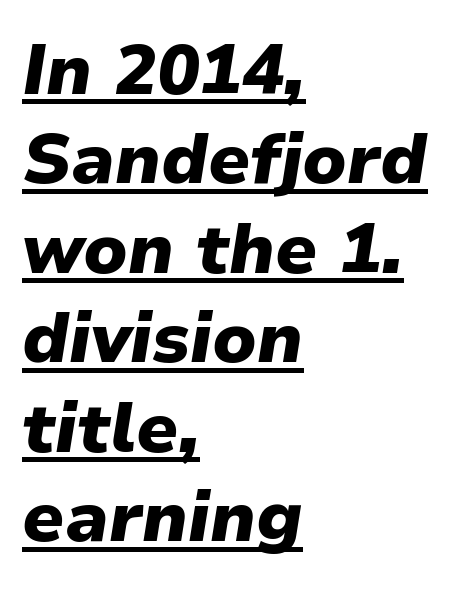
Q: Is the text bold? A: Yes.
Q: Is the text italic (slanted)? A: Yes, it leans right by about 9 degrees.
Q: Is the text underlined? A: Yes.
Q: How is the paragraph aligned? A: Left-aligned.
Q: Is the spacing between letters normal or unusually wide? A: Normal.
Q: Is the spacing between lines tight, normal or loose? A: Normal.
Q: Width (condensed, normal, or wide)? A: Normal.
Q: Stroke contrast? A: Low.
Q: x-height? A: Medium.
Q: Monospaced? A: No.
